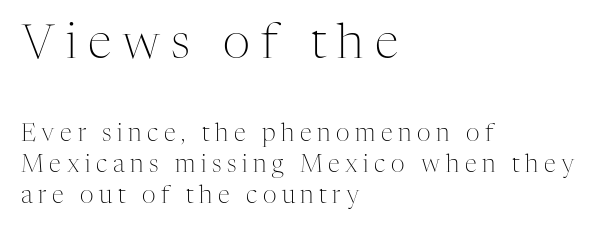
Descenders hang freely into open space. Caption: face not bold, strokes unweighted. Spacing verdict: proportional, widths tailored to each character. Students, observe: this is what conventionally led text looks like. This sample uses expanded letter spacing, leaving extra air between glyphs. Is this a sans? No — the strokes have serifs.
